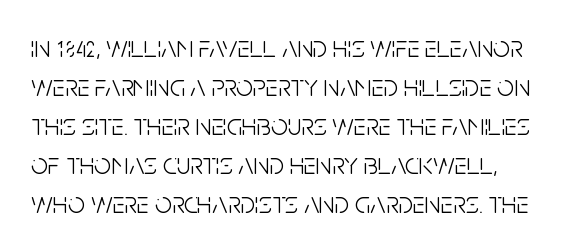
What kind of face is this? One without serifs — a sans. Is the letter spacing exaggerated? No — it looks like the ordinary default. Rendered with straight, roman letterforms. Beneath every word, the page is bare.
